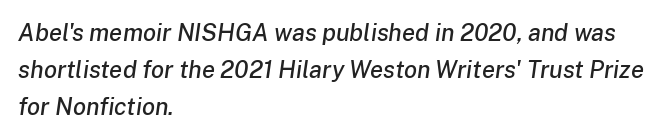
The image shows 24 px text type, italic (leaning right); set left-aligned, normal line spacing (1.55x), normal letter spacing, not underlined.
